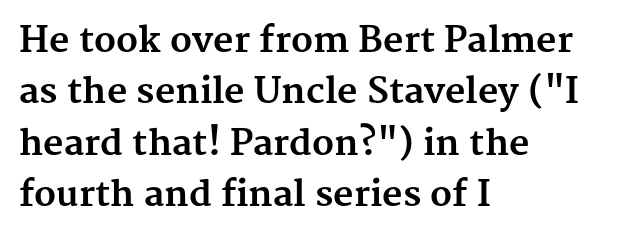
The image shows 35 px bold serif type, upright; set left-aligned, normal line spacing (1.47x), normal letter spacing, not underlined; medium stroke contrast and a medium x-height.
